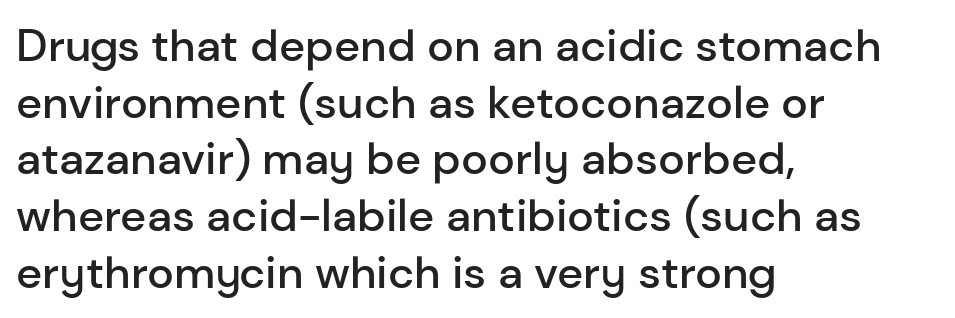
Q: Is the text bold? A: Semi-bold.
Q: Is the text italic (slanted)? A: No, it is upright.
Q: Is the typeface a serif or a sans-serif typeface? A: Sans-serif.
Q: Is the text underlined? A: No.
Q: How is the paragraph aligned? A: Left-aligned.
Q: Is the spacing between letters normal or unusually wide? A: Normal.
Q: Is the spacing between lines tight, normal or loose? A: Normal.
Q: Width (condensed, normal, or wide)? A: Normal.
Q: Stroke contrast? A: Low.
Q: x-height? A: Medium.
Q: Monospaced? A: No.
